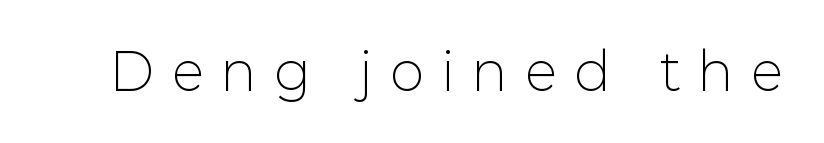
Is this a fixed-width face? No — the glyphs have proportional, varying widths. Nobody drew a line under any word here. Posture: upright roman. In terms of letterspacing, this is a distinctly airy, spread setting. What kind of face is this? One without serifs — a sans.
